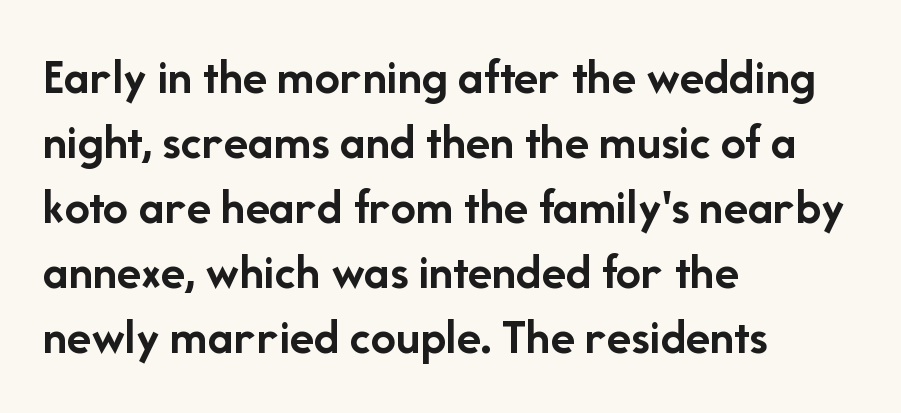
The passage shown is emphatically bold. Layout note: lines flush left. Here the designer chose a conventional face with non-uniform glyph widths. The designer left line spacing at the default.
